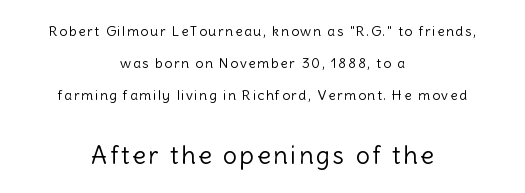
Q: Is the text bold? A: No.
Q: Is the text italic (slanted)? A: No, it is upright.
Q: Is the text underlined? A: No.
Q: How is the paragraph aligned? A: Centered.
Q: Is the spacing between lines tight, normal or loose? A: Loose.
Q: Which block of text is set in a larger size, the first (top) or the second (bottom)? A: The second (bottom) one.
